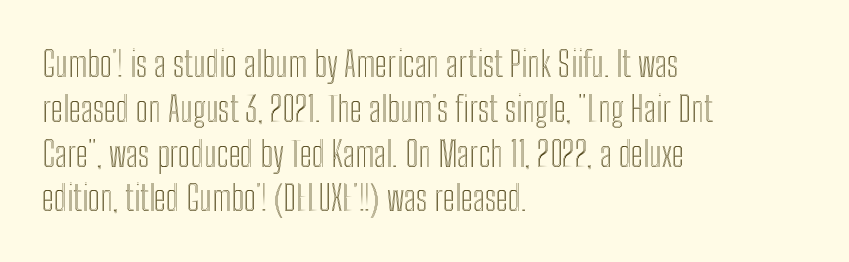
Q: Is the text italic (slanted)? A: No, it is upright.
Q: Is the text underlined? A: No.
Q: How is the paragraph aligned? A: Left-aligned.
Q: Is the spacing between letters normal or unusually wide? A: Normal.
Q: Is the spacing between lines tight, normal or loose? A: Normal.
Q: Width (condensed, normal, or wide)? A: Condensed.
Q: x-height? A: Medium.
Q: Monospaced? A: No.
